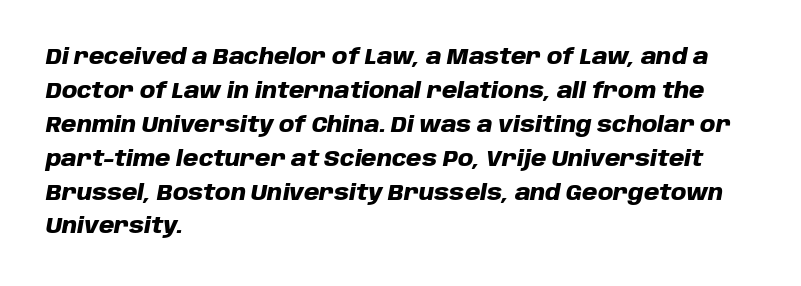
This is heavy type, rendered in bold. Whoever set this chose a conventional vertical rhythm. Type without underlining. The letterforms sit shoulder to shoulder at normal distance.
